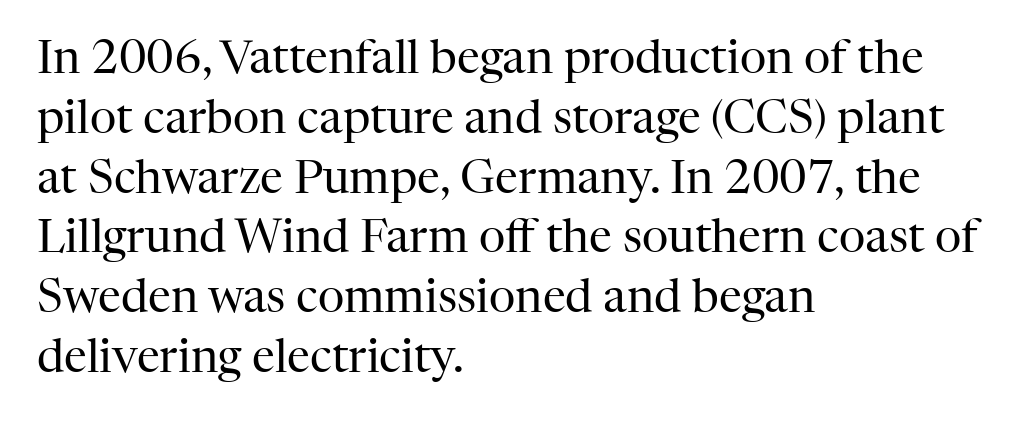
{"serif": "yes", "italic": "no", "bold": "no", "weight": "regular", "width": "normal", "stroke_contrast": "high", "x_height": "medium", "monospaced": "no", "underline": "no", "align": "left", "line_spacing": "normal", "line_spacing_ratio": 1.3, "letter_spacing": "normal", "letter_spacing_em": 0.0, "glyph_px": 46}
